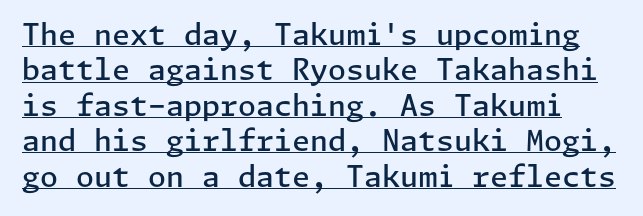
The image shows 29 px semibold sans-serif type, upright; set line spacing 1.22x, normal letter spacing, underlined; low stroke contrast and a medium x-height.
